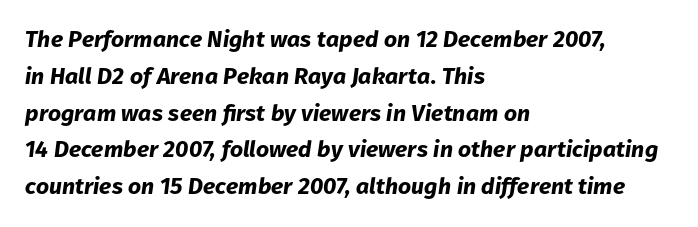
{"italic": "yes", "lean": "right", "slant_degrees": 8, "bold": "yes", "underline": "no", "align": "left", "line_spacing": "normal", "line_spacing_ratio": 1.6, "letter_spacing": "normal", "letter_spacing_em": 0.0, "glyph_px": 23}
